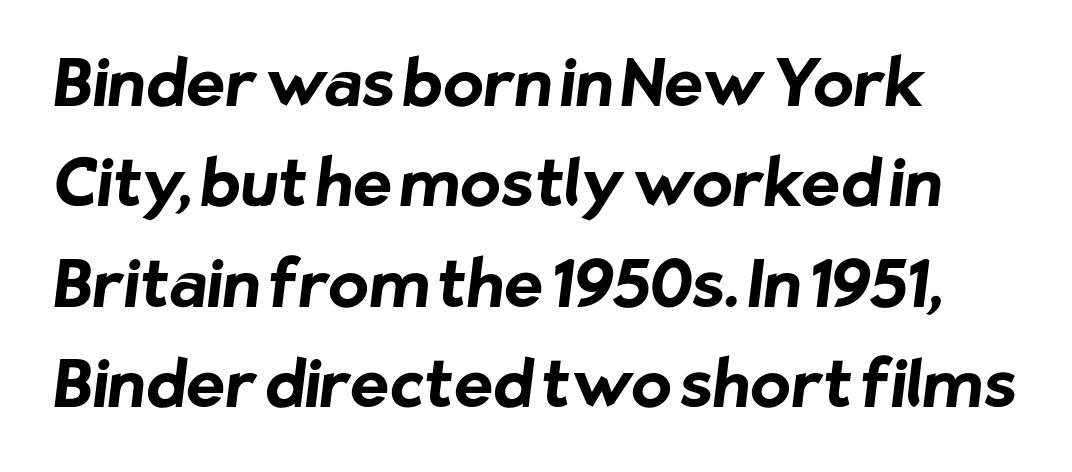
Q: Is the text bold? A: Yes.
Q: Is the typeface a serif or a sans-serif typeface? A: Sans-serif.
Q: Is the text underlined? A: No.
Q: How is the paragraph aligned? A: Left-aligned.
Q: Is the spacing between letters normal or unusually wide? A: Normal.
Q: Is the spacing between lines tight, normal or loose? A: Normal.
Q: Width (condensed, normal, or wide)? A: Normal.
Q: Stroke contrast? A: Low.
Q: x-height? A: Medium.
Q: Monospaced? A: No.
